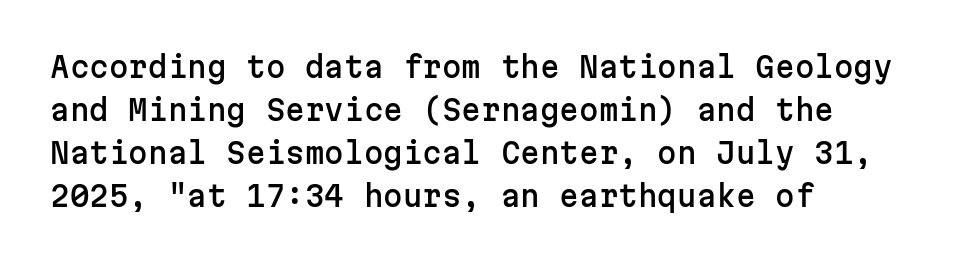
Q: Is the text italic (slanted)? A: No, it is upright.
Q: Is the typeface a serif or a sans-serif typeface? A: Sans-serif.
Q: Is the text underlined? A: No.
Q: How is the paragraph aligned? A: Left-aligned.
Q: Is the spacing between letters normal or unusually wide? A: Normal.
Q: Is the spacing between lines tight, normal or loose? A: Normal.
Q: Width (condensed, normal, or wide)? A: Normal.
Q: Stroke contrast? A: Low.
Q: x-height? A: Medium.
Q: Monospaced? A: Yes.
